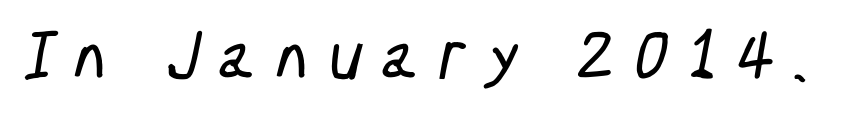
The image shows 71 px condensed sans-serif type; set unusually wide letter spacing (+0.28 em), not underlined; low stroke contrast and a medium x-height.
